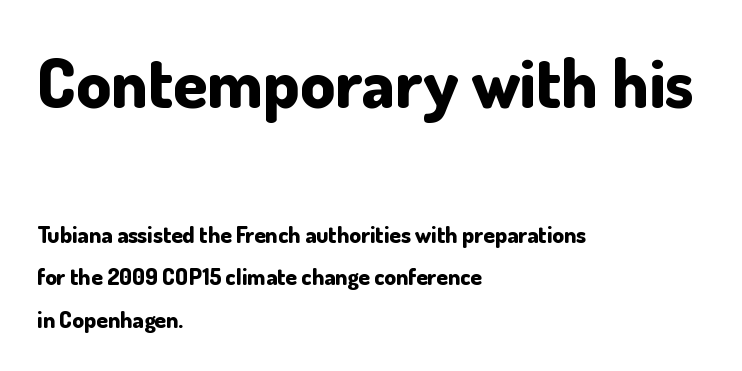
Q: Is the text bold? A: Yes.
Q: Is the text italic (slanted)? A: No, it is upright.
Q: Is the typeface a serif or a sans-serif typeface? A: Sans-serif.
Q: Is the text underlined? A: No.
Q: How is the paragraph aligned? A: Left-aligned.
Q: Is the spacing between letters normal or unusually wide? A: Normal.
Q: Which block of text is set in a larger size, the first (top) or the second (bottom)? A: The first (top) one.
Q: Width (condensed, normal, or wide)? A: Normal.
Q: Stroke contrast? A: Low.
Q: x-height? A: Small.
Q: Monospaced? A: No.
